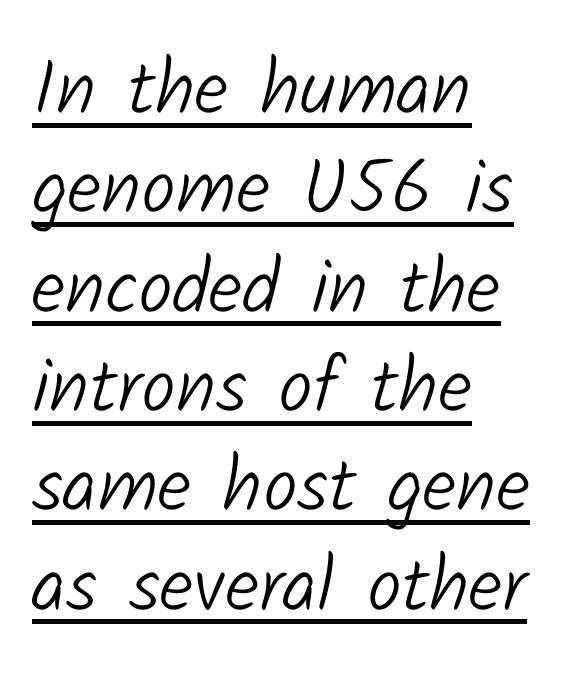
The font is comparable to plain body text, perhaps lighter. Each new line begins a customary step beneath the previous one. The line texture is even and compact thanks to regular tracking. A sans-serif font was chosen for this passage. A classic flush-left, rag-right setting is used for this passage. Note the varied advance widths — an 'i' is clearly narrower than an 'm'.
